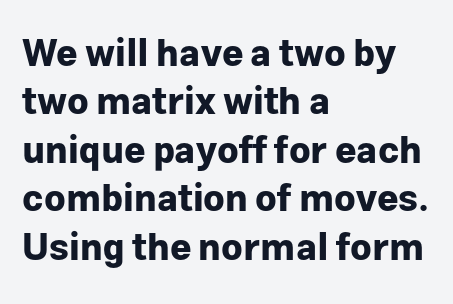
{"serif": "no", "italic": "no", "bold": "yes", "weight": "bold", "width": "normal", "stroke_contrast": "low", "x_height": "medium", "monospaced": "no", "underline": "no", "align": "left", "line_spacing": "normal", "line_spacing_ratio": 1.31, "letter_spacing": "normal", "letter_spacing_em": 0.0, "glyph_px": 37}
